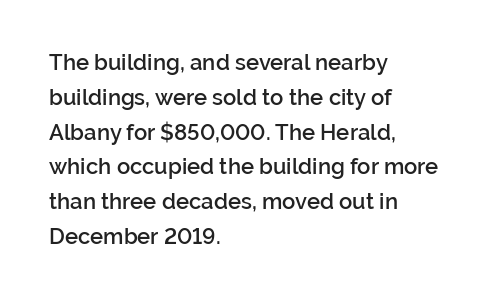
Q: Is the text bold? A: Semi-bold.
Q: Is the text italic (slanted)? A: No, it is upright.
Q: Is the text underlined? A: No.
Q: How is the paragraph aligned? A: Left-aligned.
Q: Is the spacing between letters normal or unusually wide? A: Normal.
Q: Is the spacing between lines tight, normal or loose? A: Normal.
